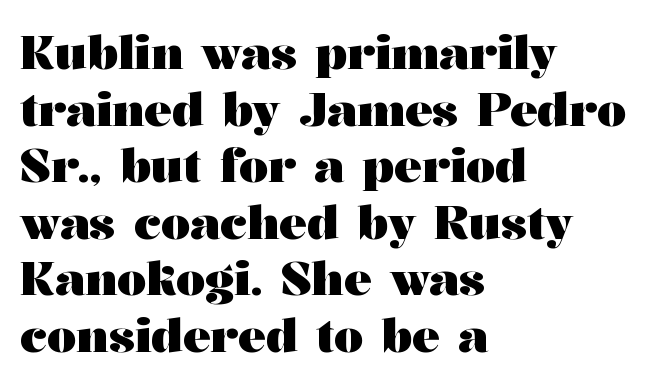
The image shows 46 px heavy, wide serif type, upright; set left-aligned, line spacing 1.23x, normal letter spacing, not underlined; medium stroke contrast and a medium x-height.
